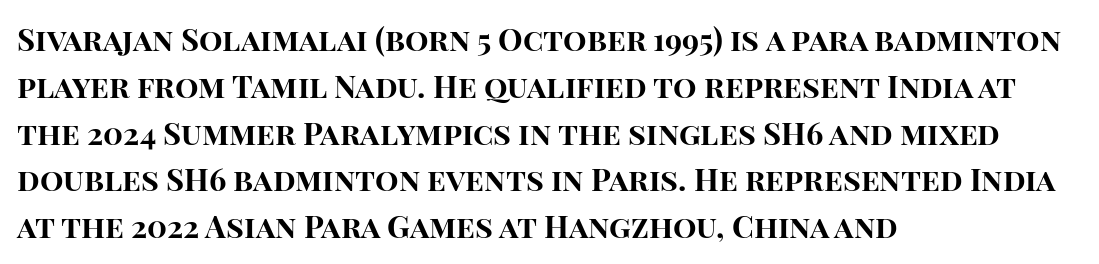
Q: Is the text bold? A: Yes.
Q: Is the text italic (slanted)? A: No, it is upright.
Q: Is the typeface a serif or a sans-serif typeface? A: Sans-serif.
Q: Is the text underlined? A: No.
Q: How is the paragraph aligned? A: Left-aligned.
Q: Is the spacing between letters normal or unusually wide? A: Normal.
Q: Is the spacing between lines tight, normal or loose? A: Normal.
Q: Width (condensed, normal, or wide)? A: Normal.
Q: Stroke contrast? A: High.
Q: x-height? A: Large.
Q: Monospaced? A: No.
